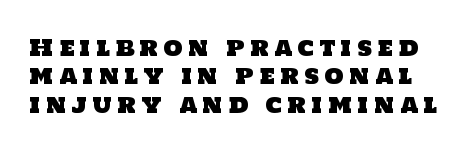
Q: Is the text underlined? A: No.
Q: Is the spacing between letters normal or unusually wide? A: Unusually wide.
Q: Is the spacing between lines tight, normal or loose? A: Normal.
